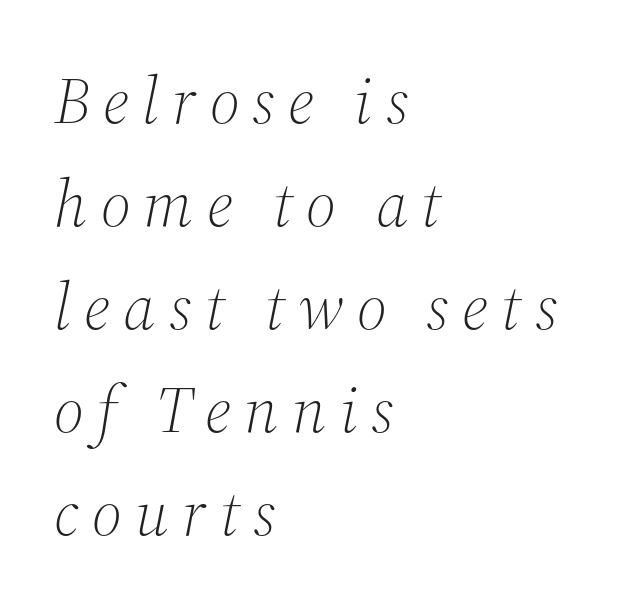
{"serif": "yes", "italic": "yes", "lean": "right", "slant_degrees": 12, "bold": "no", "weight": "light", "width": "normal", "stroke_contrast": "medium", "x_height": "medium", "monospaced": "no", "underline": "no", "align": "left", "line_spacing": "normal", "line_spacing_ratio": 1.56, "letter_spacing": "wide", "letter_spacing_em": 0.2, "glyph_px": 66}
